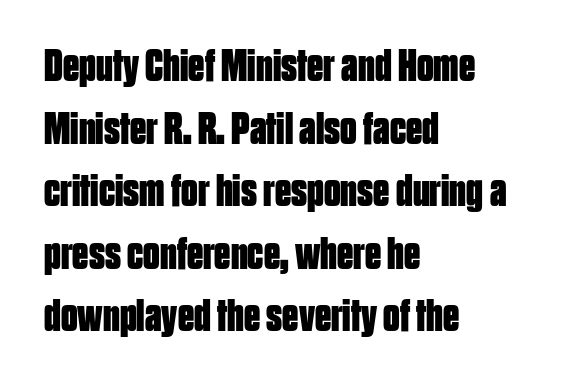
Q: Is the text bold? A: Yes.
Q: Is the text italic (slanted)? A: No, it is upright.
Q: Is the typeface a serif or a sans-serif typeface? A: Sans-serif.
Q: Is the text underlined? A: No.
Q: How is the paragraph aligned? A: Left-aligned.
Q: Is the spacing between letters normal or unusually wide? A: Normal.
Q: Is the spacing between lines tight, normal or loose? A: Normal.
Q: Width (condensed, normal, or wide)? A: Condensed.
Q: Stroke contrast? A: Low.
Q: x-height? A: Large.
Q: Monospaced? A: No.
